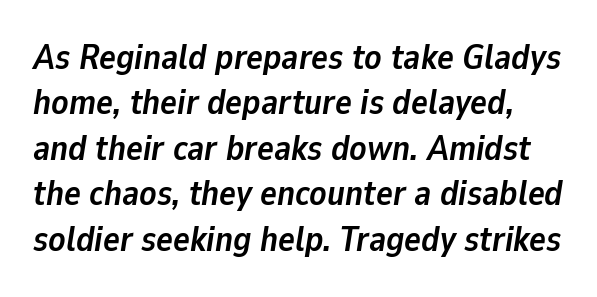
The image shows 35 px semibold type, italic (leaning right); set normal line spacing (1.3x), normal letter spacing, not underlined; low stroke contrast and a medium x-height.
